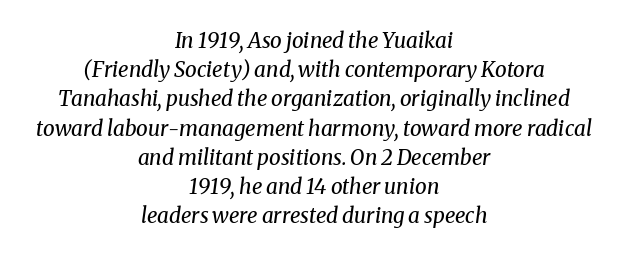
Q: Is the text bold? A: No.
Q: Is the text italic (slanted)? A: Yes, it leans right by about 8 degrees.
Q: Is the text underlined? A: No.
Q: How is the paragraph aligned? A: Centered.
Q: Is the spacing between letters normal or unusually wide? A: Normal.
Q: Is the spacing between lines tight, normal or loose? A: Normal.
